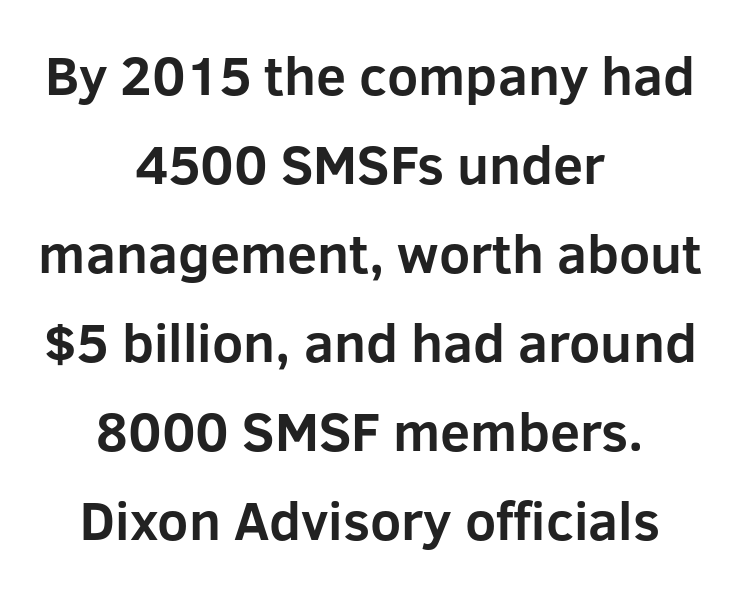
{"serif": "no", "italic": "no", "bold": "yes", "weight": "bold", "width": "normal", "stroke_contrast": "low", "x_height": "medium", "monospaced": "no", "underline": "no", "align": "center", "line_spacing": "normal", "line_spacing_ratio": 1.65, "letter_spacing": "normal", "letter_spacing_em": 0.0, "glyph_px": 54}
